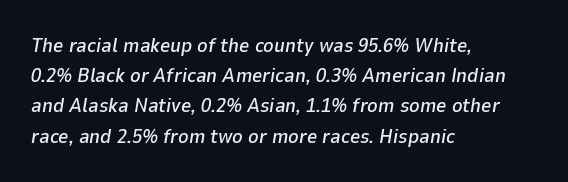
Q: Is the text italic (slanted)? A: Yes, it leans right by about 9 degrees.
Q: Is the text underlined? A: No.
Q: How is the paragraph aligned? A: Left-aligned.
Q: Is the spacing between letters normal or unusually wide? A: Normal.
Q: Is the spacing between lines tight, normal or loose? A: Normal.
